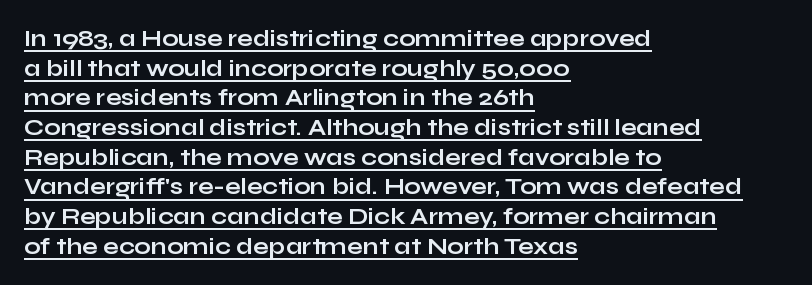
{"italic": "no", "bold": "yes", "underline": "yes", "align": "left", "line_spacing": "normal", "line_spacing_ratio": 1.29, "letter_spacing": "normal", "letter_spacing_em": 0.0, "glyph_px": 23}
